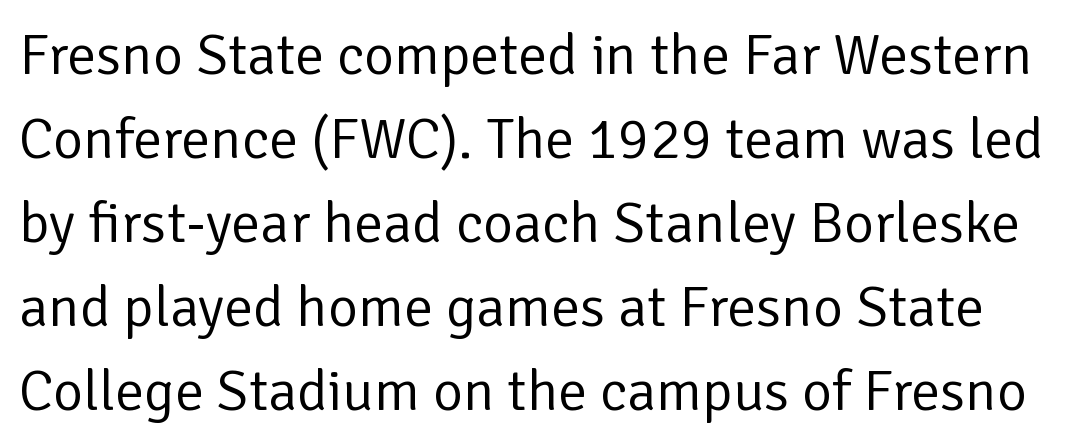
The image shows 58 px regular-weight sans-serif type, upright; set normal line spacing (1.45x), normal letter spacing, not underlined; low stroke contrast and a medium x-height.
